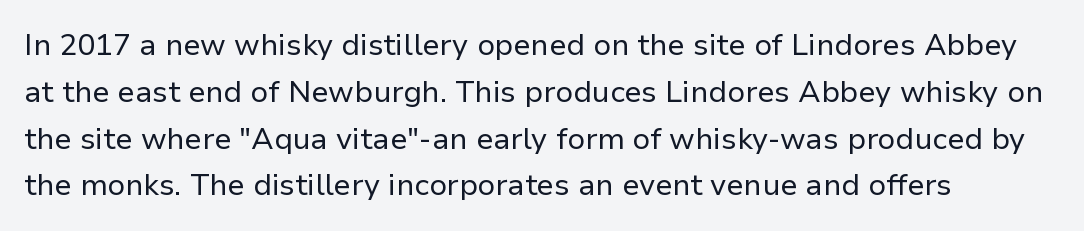
Q: Is the text bold? A: No.
Q: Is the text italic (slanted)? A: No, it is upright.
Q: Is the typeface a serif or a sans-serif typeface? A: Sans-serif.
Q: Is the text underlined? A: No.
Q: How is the paragraph aligned? A: Left-aligned.
Q: Is the spacing between letters normal or unusually wide? A: Normal.
Q: Is the spacing between lines tight, normal or loose? A: Normal.
Q: Width (condensed, normal, or wide)? A: Normal.
Q: Stroke contrast? A: Low.
Q: x-height? A: Medium.
Q: Monospaced? A: No.
